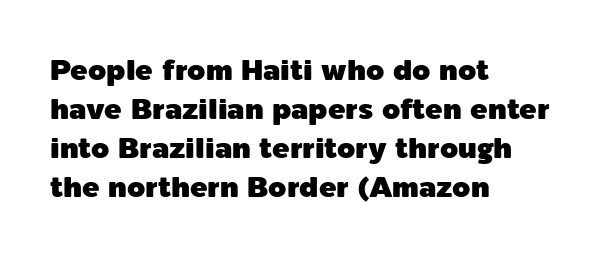
Q: Is the text italic (slanted)? A: No, it is upright.
Q: Is the typeface a serif or a sans-serif typeface? A: Sans-serif.
Q: Is the text underlined? A: No.
Q: How is the paragraph aligned? A: Left-aligned.
Q: Is the spacing between letters normal or unusually wide? A: Normal.
Q: Is the spacing between lines tight, normal or loose? A: Normal.
Q: Width (condensed, normal, or wide)? A: Normal.
Q: x-height? A: Medium.
Q: Monospaced? A: No.
